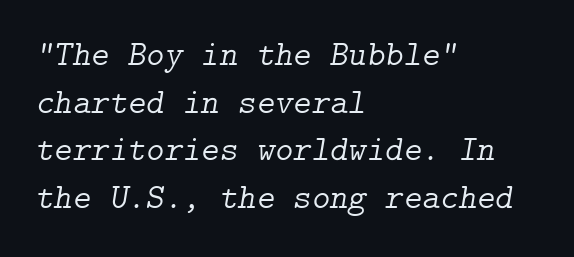
The image shows 35 px light serif type, italic (leaning right); set left-aligned, normal line spacing (1.36x), normal letter spacing, not underlined; low stroke contrast and a medium x-height.
